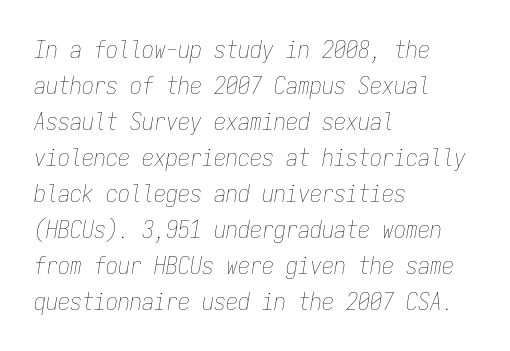
{"italic": "yes", "lean": "right", "slant_degrees": 9, "bold": "no", "underline": "no", "align": "left", "line_spacing": "normal", "line_spacing_ratio": 1.5, "letter_spacing": "normal", "letter_spacing_em": 0.0, "glyph_px": 24}
